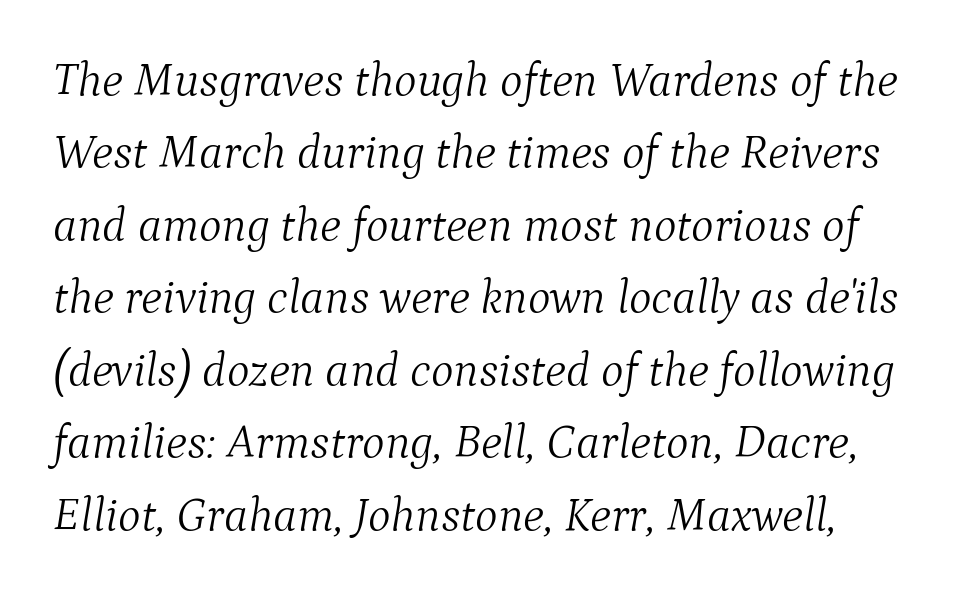
The rendering keeps characters at their native spacing. Does the type have serifs? Yes, each stem ends in a small foot. Letters have the restrained weight of plain body copy at most. Here the designer chose a conventional face with non-uniform glyph widths. Compared with ordinary roman type, these characters are visibly tilted.
